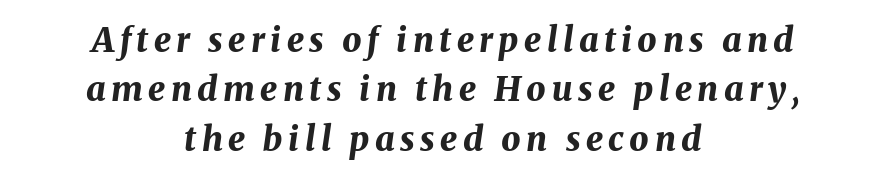
Q: Is the text bold? A: Yes.
Q: Is the text italic (slanted)? A: Yes, it leans right by about 8 degrees.
Q: Is the text underlined? A: No.
Q: How is the paragraph aligned? A: Centered.
Q: Is the spacing between lines tight, normal or loose? A: Normal.
Q: Width (condensed, normal, or wide)? A: Normal.
Q: Stroke contrast? A: Medium.
Q: x-height? A: Medium.
Q: Monospaced? A: No.
